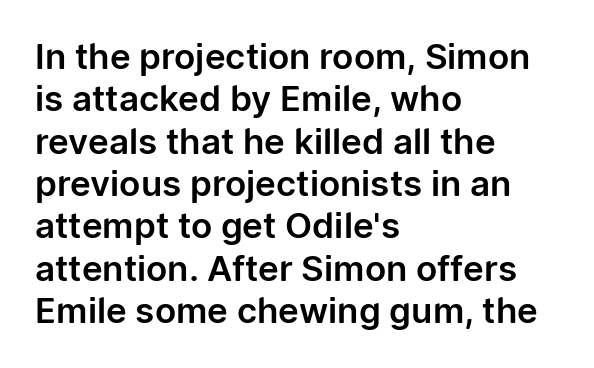
{"serif": "no", "italic": "no", "width": "normal", "stroke_contrast": "low", "x_height": "medium", "monospaced": "no", "underline": "no", "align": "left", "line_spacing_ratio": 1.21, "letter_spacing": "normal", "letter_spacing_em": 0.0, "glyph_px": 35}
